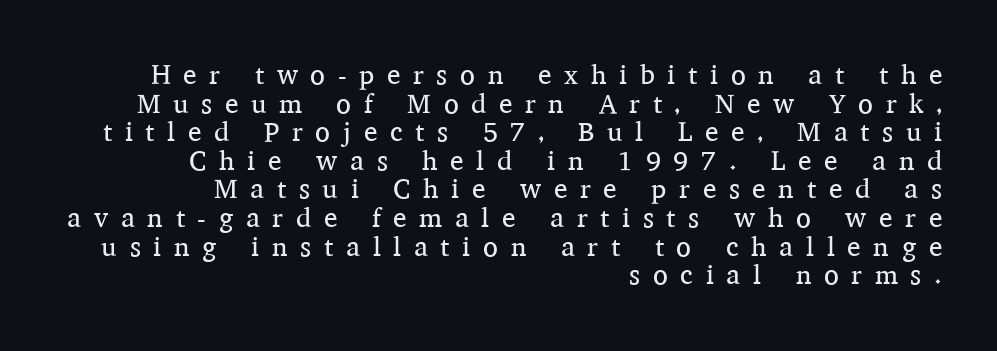
The horizontal fit of the characters is loose and conspicuously gappy. This is the regular roman posture of the typeface. Weight: regular or lighter. Alignment: flush right. The gap between lines stays unmarked.
